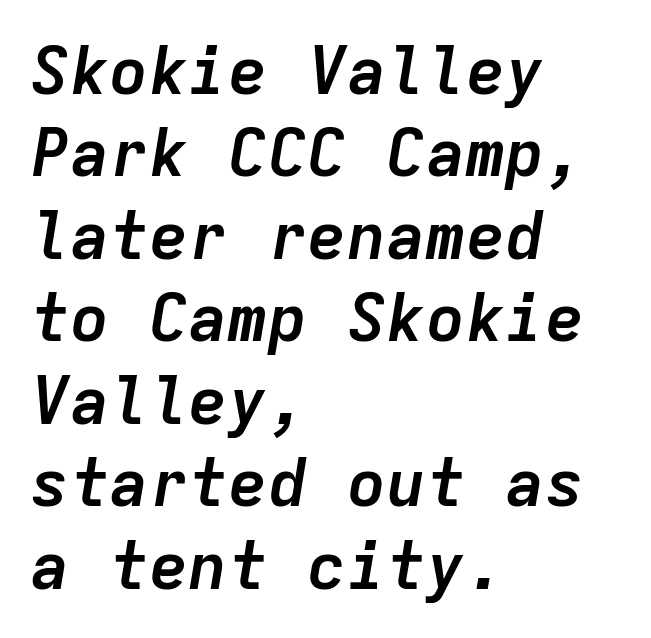
The image shows 66 px semibold type, italic (leaning right), monospaced; set left-aligned, normal line spacing (1.25x), normal letter spacing, not underlined; low stroke contrast and a medium x-height.
